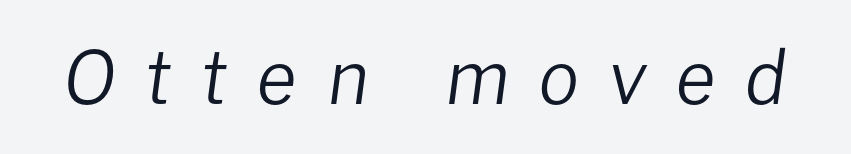
{"italic": "yes", "lean": "right", "slant_degrees": 8, "bold": "no", "weight": "regular", "width": "normal", "stroke_contrast": "low", "x_height": "medium", "monospaced": "no", "underline": "no", "letter_spacing": "wide", "letter_spacing_em": 0.41, "glyph_px": 73}
